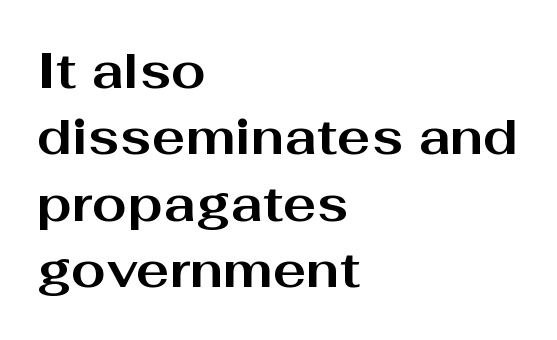
What stands out about the letter spacing? Nothing — it is the standard amount. Nothing sits at the stroke ends, so this counts as sans-serif. Each row of text sits above clean, open space. Look at the stroke-to-counter ratio: heavy, a bold.
